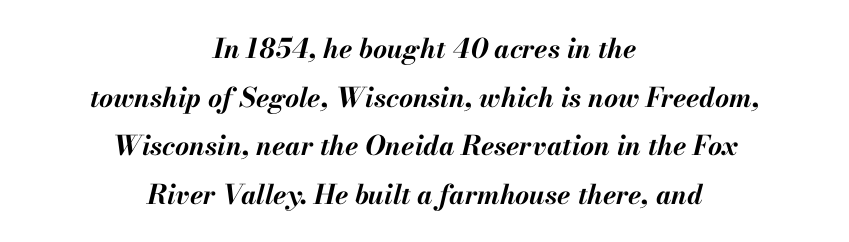
The image shows 27 px bold type, italic (leaning right); set centered, line spacing 1.8x, normal letter spacing, not underlined.
